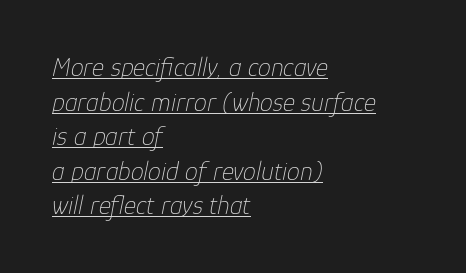
Here the glyphs are tracked normally, forming tight word shapes. The sample's only ornament is a line tracing under the words. Vertical spacing — default. If you drew a ruler down the left edge, every line would touch it.
